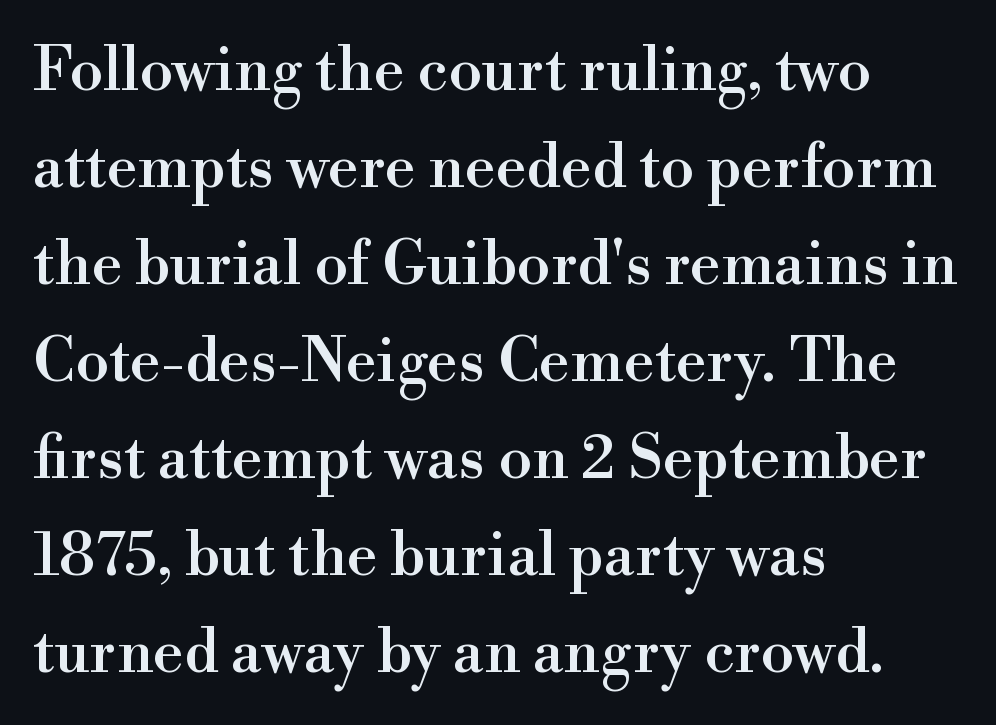
Q: Is the text italic (slanted)? A: No, it is upright.
Q: Is the typeface a serif or a sans-serif typeface? A: Serif.
Q: Is the text underlined? A: No.
Q: How is the paragraph aligned? A: Left-aligned.
Q: Is the spacing between letters normal or unusually wide? A: Normal.
Q: Is the spacing between lines tight, normal or loose? A: Normal.
Q: Width (condensed, normal, or wide)? A: Normal.
Q: x-height? A: Small.
Q: Monospaced? A: No.
